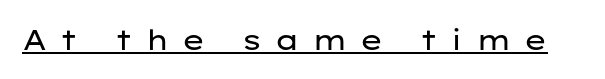
Students, observe the line beneath the letters — that is underlining. I'd call this a sans setting — the letters go barefoot. Is this a fixed-width face? No — the glyphs have proportional, varying widths. Is the letter spacing exaggerated? Yes — the characters are pushed far apart. Every stem runs plumb, perpendicular to the baseline.
